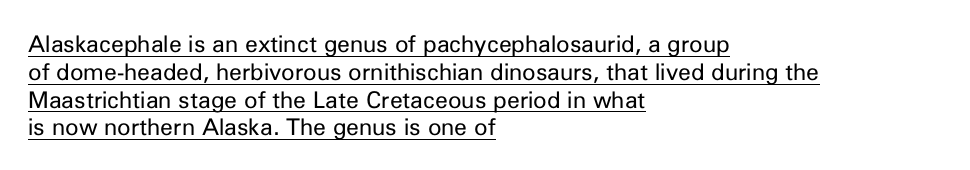
{"italic": "no", "bold": "no", "underline": "yes", "align": "left", "line_spacing_ratio": 1.21, "letter_spacing": "normal", "letter_spacing_em": 0.0, "glyph_px": 23}
